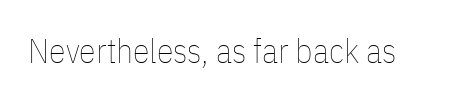
Heft: none added — not bold. The letters stand straight up with perfectly vertical stems. Note the varied advance widths — an 'i' is clearly narrower than an 'm'. Bare-footed words on every line. Tracking here is standard; glyphs follow each other at the usual distance.
